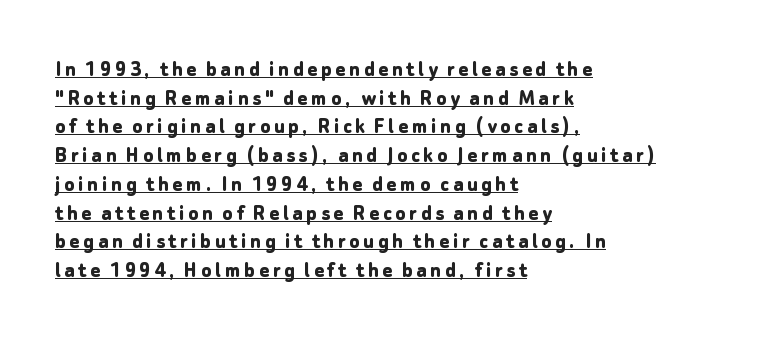
{"italic": "no", "bold": "yes", "underline": "yes", "align": "left", "line_spacing": "normal", "line_spacing_ratio": 1.25, "glyph_px": 23}
